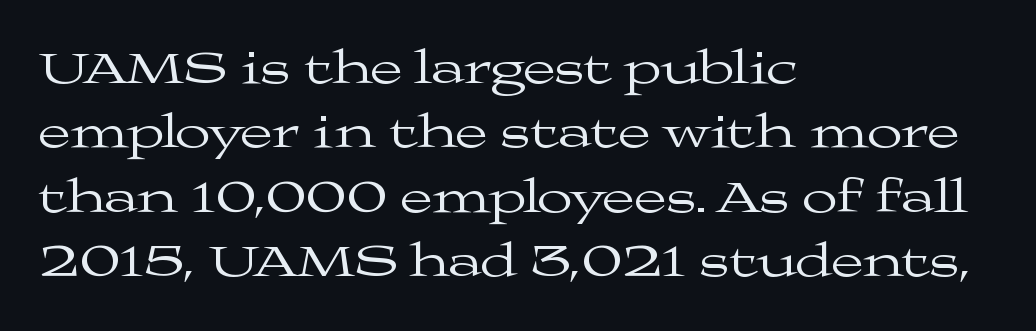
Any mark beneath the type? The region is blank. The paragraph has a hard left edge and a soft right edge. This is serif lettering, the kind often seen in printed books. The leading is moderate, giving the passage an even texture.
